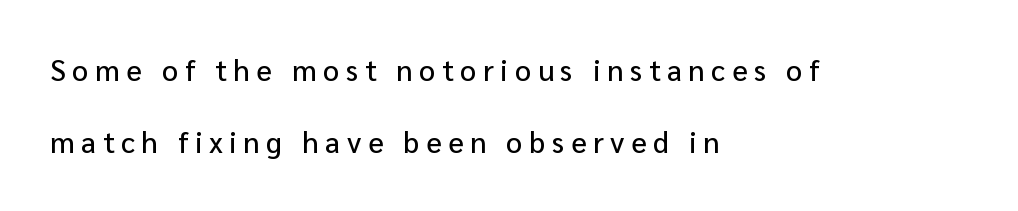
Q: Is the text italic (slanted)? A: No, it is upright.
Q: Is the typeface a serif or a sans-serif typeface? A: Sans-serif.
Q: Is the text underlined? A: No.
Q: How is the paragraph aligned? A: Left-aligned.
Q: Is the spacing between letters normal or unusually wide? A: Unusually wide.
Q: Is the spacing between lines tight, normal or loose? A: Loose.
Q: Width (condensed, normal, or wide)? A: Normal.
Q: Stroke contrast? A: Low.
Q: x-height? A: Medium.
Q: Monospaced? A: No.
